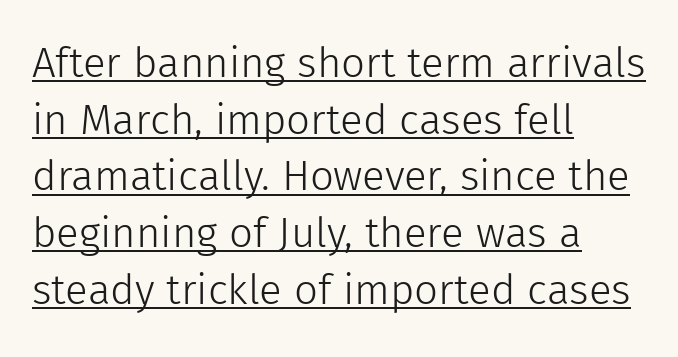
The image shows 42 px light sans-serif type, upright; set left-aligned, normal line spacing (1.35x), normal letter spacing, underlined; a medium x-height.
